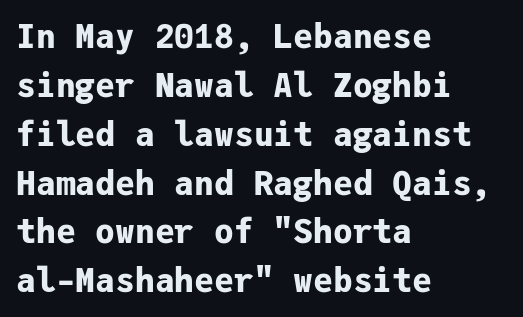
All the whitespace from short lines collects on the right. This rendering leaves character spacing at its baseline value. Weight check: bold — yes, fully. Do the characters align in a grid? Yes, the font is monospaced. Posture: vertical.
